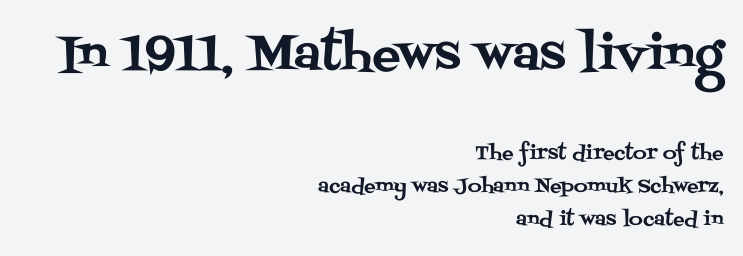
Q: Is the text italic (slanted)? A: No, it is upright.
Q: Is the typeface a serif or a sans-serif typeface? A: Serif.
Q: Is the text underlined? A: No.
Q: How is the paragraph aligned? A: Right-aligned.
Q: Is the spacing between letters normal or unusually wide? A: Normal.
Q: Which block of text is set in a larger size, the first (top) or the second (bottom)? A: The first (top) one.
Q: Width (condensed, normal, or wide)? A: Normal.
Q: Stroke contrast? A: Medium.
Q: x-height? A: Large.
Q: Monospaced? A: No.
